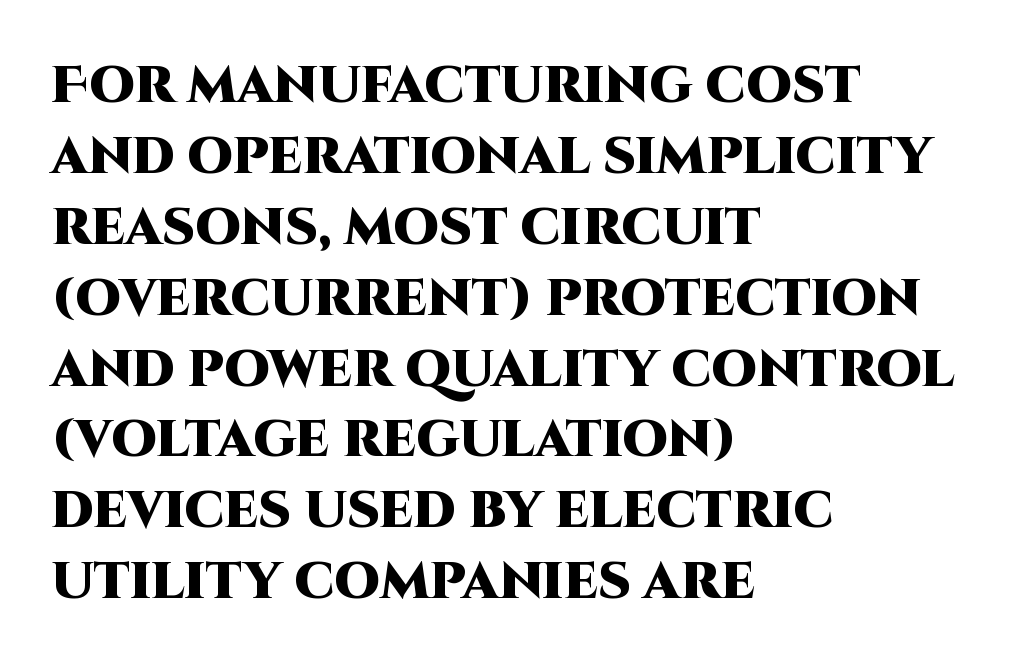
{"serif": "no", "italic": "no", "bold": "yes", "weight": "heavy", "width": "normal", "stroke_contrast": "high", "x_height": "large", "monospaced": "no", "underline": "no", "align": "left", "line_spacing": "normal", "line_spacing_ratio": 1.39, "letter_spacing": "normal", "letter_spacing_em": 0.0, "glyph_px": 51}
